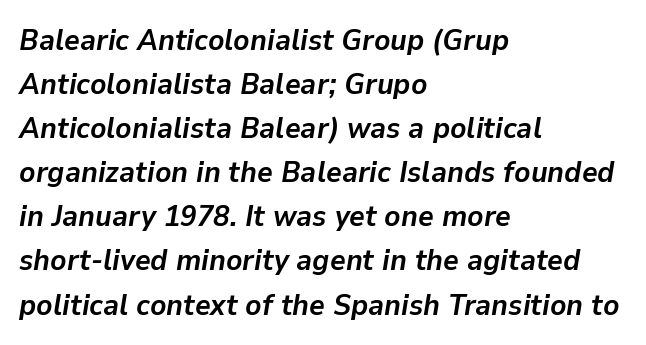
The image shows 30 px semibold type, italic (leaning right); set left-aligned, normal line spacing (1.47x), normal letter spacing, not underlined; low stroke contrast and a medium x-height.
